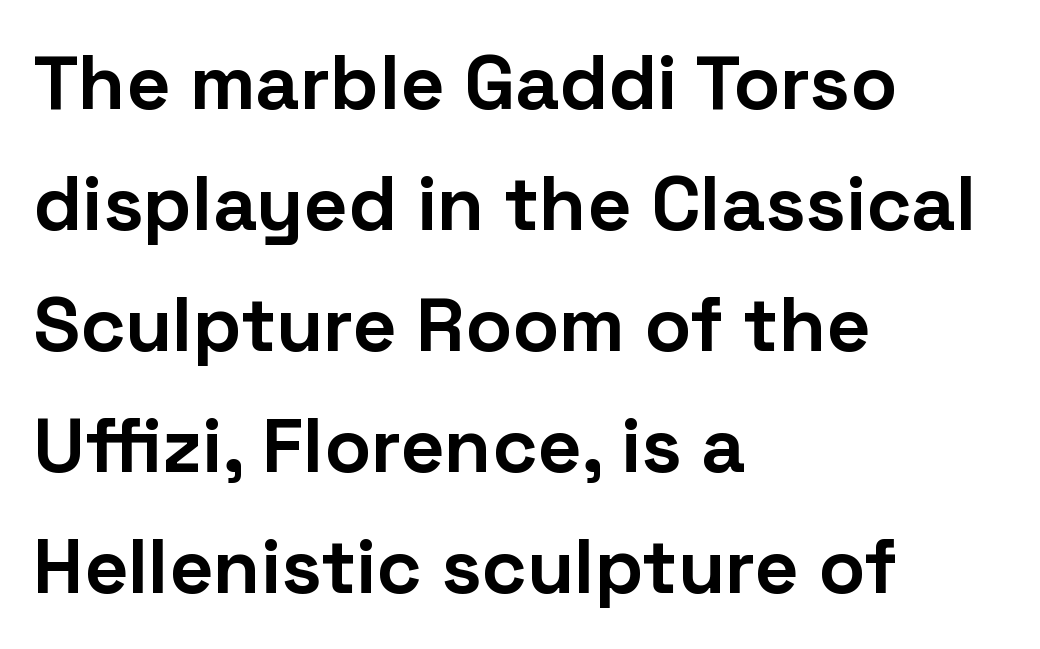
Q: Is the text bold? A: Yes.
Q: Is the text italic (slanted)? A: No, it is upright.
Q: Is the typeface a serif or a sans-serif typeface? A: Sans-serif.
Q: Is the text underlined? A: No.
Q: How is the paragraph aligned? A: Left-aligned.
Q: Is the spacing between letters normal or unusually wide? A: Normal.
Q: Is the spacing between lines tight, normal or loose? A: Normal.
Q: Width (condensed, normal, or wide)? A: Normal.
Q: Stroke contrast? A: Low.
Q: x-height? A: Medium.
Q: Monospaced? A: No.
